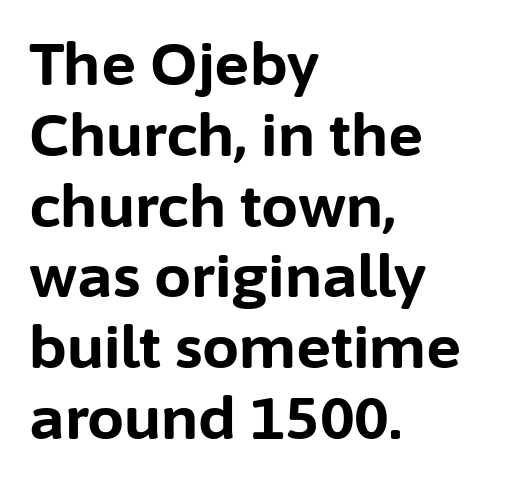
{"serif": "no", "italic": "no", "bold": "yes", "weight": "bold", "width": "normal", "stroke_contrast": "low", "x_height": "medium", "monospaced": "no", "underline": "no", "align": "left", "line_spacing_ratio": 1.2, "letter_spacing": "normal", "letter_spacing_em": 0.0, "glyph_px": 59}
